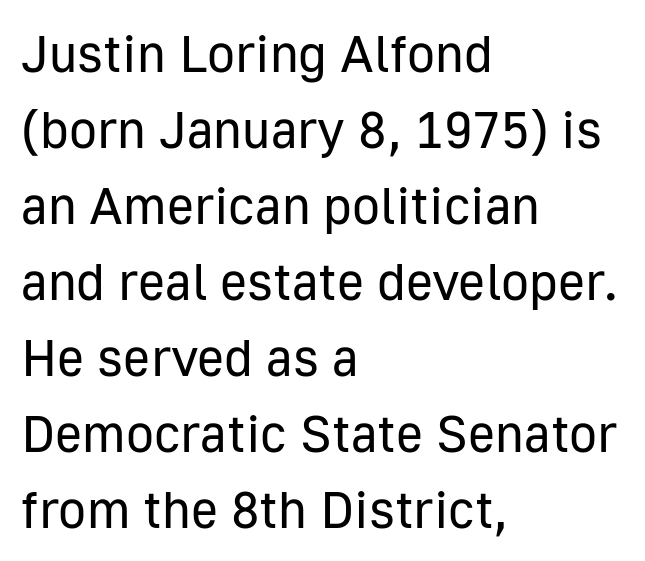
Q: Is the text bold? A: No.
Q: Is the text italic (slanted)? A: No, it is upright.
Q: Is the typeface a serif or a sans-serif typeface? A: Sans-serif.
Q: Is the text underlined? A: No.
Q: How is the paragraph aligned? A: Left-aligned.
Q: Is the spacing between letters normal or unusually wide? A: Normal.
Q: Is the spacing between lines tight, normal or loose? A: Normal.
Q: Width (condensed, normal, or wide)? A: Normal.
Q: Stroke contrast? A: Low.
Q: x-height? A: Medium.
Q: Monospaced? A: No.
